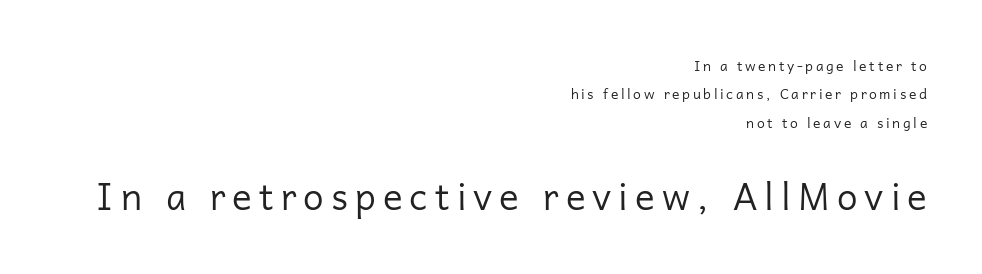
The typeface chosen for these lines omits serifs. Words float on clear page, feet unadorned. This layout puts the modest block above and the oversized block below. Varying glyph widths throughout — classic text-font behaviour.
